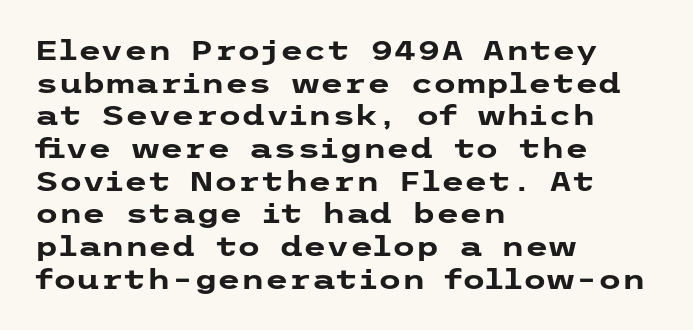
Q: Is the text bold? A: Yes.
Q: Is the text italic (slanted)? A: No, it is upright.
Q: Is the text underlined? A: No.
Q: How is the paragraph aligned? A: Left-aligned.
Q: Is the spacing between letters normal or unusually wide? A: Normal.
